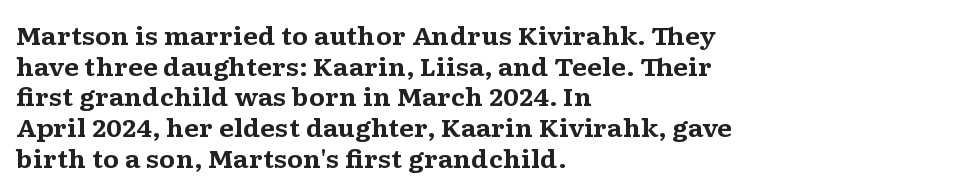
Q: Is the text bold? A: Yes.
Q: Is the text italic (slanted)? A: No, it is upright.
Q: Is the text underlined? A: No.
Q: How is the paragraph aligned? A: Left-aligned.
Q: Is the spacing between letters normal or unusually wide? A: Normal.
Q: Is the spacing between lines tight, normal or loose? A: Normal.
